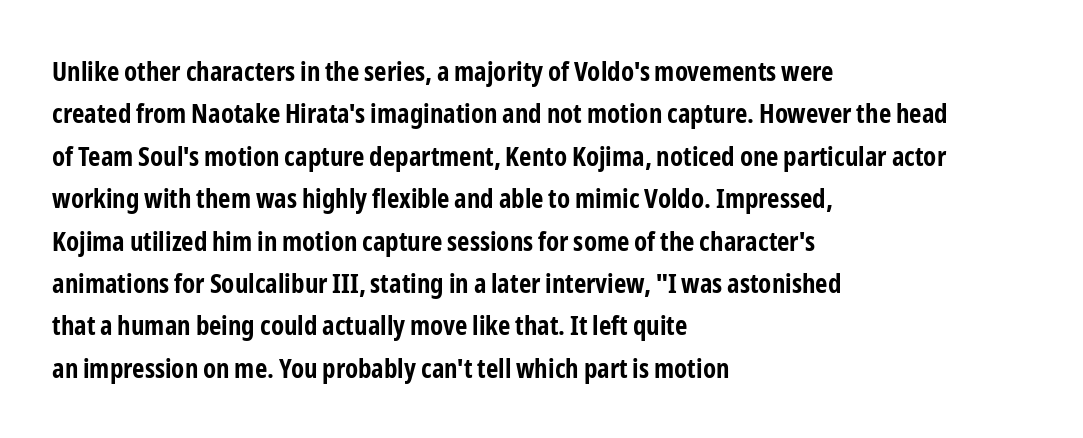
The axis of the letterforms is exactly vertical. The passage is arranged the way most books set body copy — flush left. Beneath every word, the page is bare. Summary of weight: heavy, a full bold. In terms of leading, this rendering sits right in the middle.
